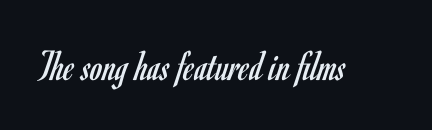
Q: Is the text bold? A: No.
Q: Is the text italic (slanted)? A: Yes.
Q: Is the typeface a serif or a sans-serif typeface? A: Sans-serif.
Q: Is the text underlined? A: No.
Q: Is the spacing between letters normal or unusually wide? A: Normal.
Q: Width (condensed, normal, or wide)? A: Condensed.
Q: Stroke contrast? A: Low.
Q: x-height? A: Small.
Q: Monospaced? A: No.
